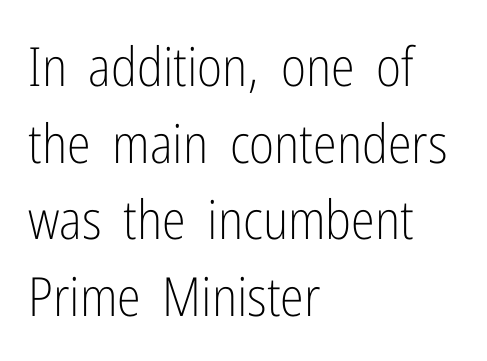
{"serif": "no", "italic": "no", "bold": "no", "weight": "light", "width": "condensed", "stroke_contrast": "low", "x_height": "medium", "monospaced": "no", "underline": "no", "align": "left", "line_spacing": "normal", "line_spacing_ratio": 1.42, "letter_spacing": "normal", "letter_spacing_em": 0.0, "glyph_px": 54}
